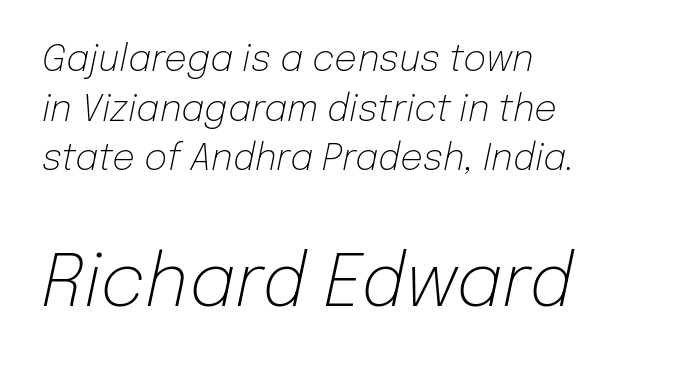
This reads as an unemphasized weight, regular at the heaviest. Descenders are the only things crossing below the line. Spacing verdict: proportional, widths tailored to each character. The second block has been scaled up relative to the first. Teacher's note: observe the even left margin — that is flush-left alignment. Words appear dense and cohesive because spacing is normal.
